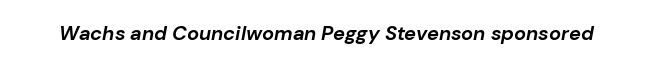
Nobody touched the tracking dial on this one. Bare-footed words on every line. The lettering tilts uniformly, giving the passage an italic look. These lines carry a lot of weight — the face is fully bold.
